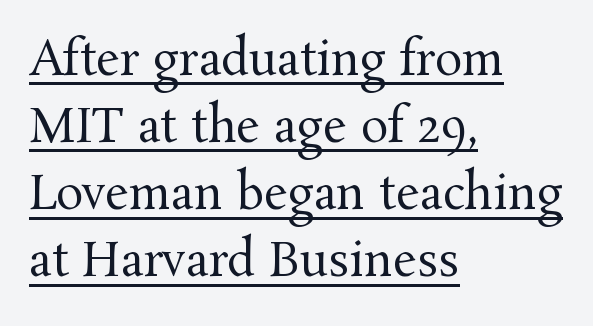
{"serif": "yes", "italic": "no", "bold": "no", "weight": "regular", "width": "normal", "stroke_contrast": "medium", "x_height": "medium", "monospaced": "no", "underline": "yes", "align": "left", "line_spacing": "normal", "line_spacing_ratio": 1.46, "letter_spacing": "normal", "letter_spacing_em": 0.0, "glyph_px": 46}
